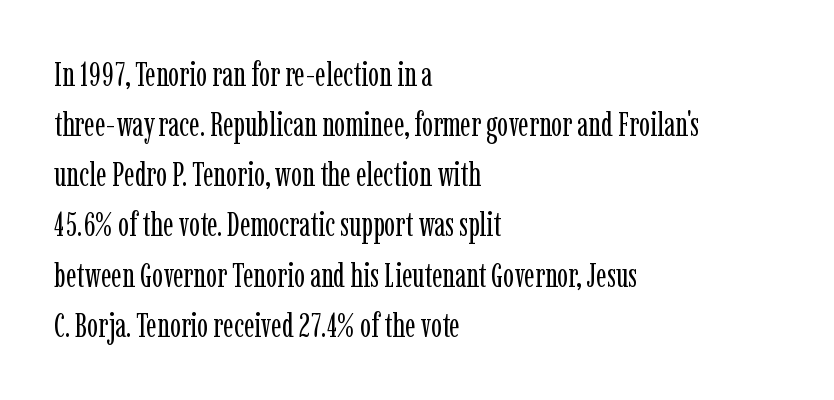
The image shows 33 px regular-weight, condensed serif type, upright; set left-aligned, normal line spacing (1.52x), normal letter spacing, not underlined; low stroke contrast and a medium x-height.
